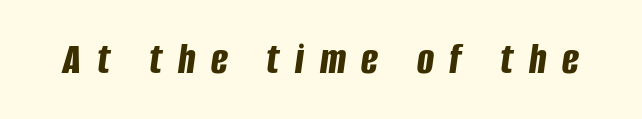
{"italic": "yes", "lean": "right", "slant_degrees": 8, "bold": "yes", "weight": "bold", "width": "condensed", "stroke_contrast": "low", "x_height": "large", "monospaced": "no", "underline": "no", "letter_spacing": "wide", "letter_spacing_em": 0.35, "glyph_px": 45}
